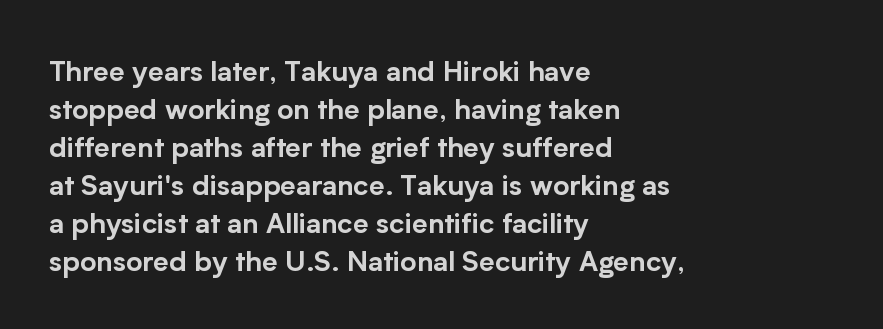
Q: Is the text italic (slanted)? A: No, it is upright.
Q: Is the typeface a serif or a sans-serif typeface? A: Sans-serif.
Q: Is the text underlined? A: No.
Q: How is the paragraph aligned? A: Left-aligned.
Q: Is the spacing between letters normal or unusually wide? A: Normal.
Q: Is the spacing between lines tight, normal or loose? A: Normal.
Q: Width (condensed, normal, or wide)? A: Normal.
Q: Stroke contrast? A: Low.
Q: x-height? A: Medium.
Q: Monospaced? A: No.
